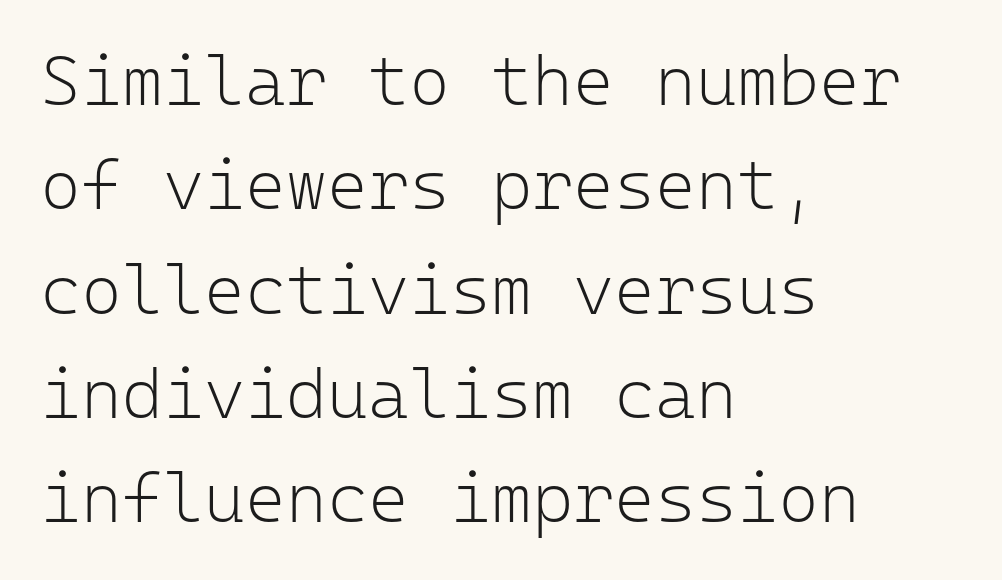
Grotesque or geometric, the face here clearly has no serifs. The passage shown is typed in a monospace face where columns stay perfectly aligned. One glance says typical: line gaps are just what's usual. Typeset ragged right — the left edge is the straight one. A bare baseline throughout the passage.
